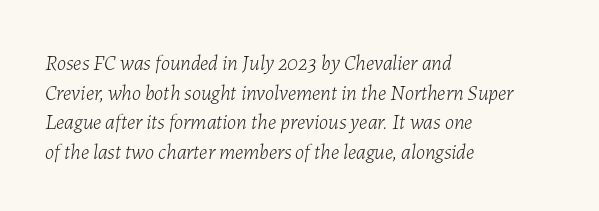
The image shows 21 px text type, italic (leaning right); set left-aligned, normal line spacing (1.41x), normal letter spacing, not underlined.
